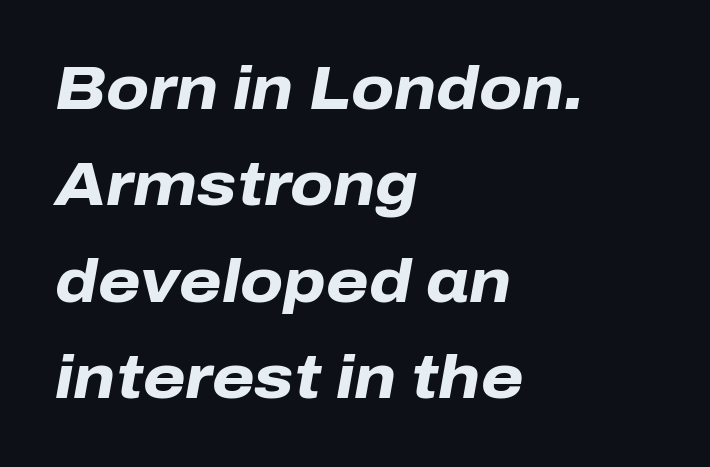
Q: Is the text bold? A: Yes.
Q: Is the text italic (slanted)? A: Yes, it leans right by about 10 degrees.
Q: Is the text underlined? A: No.
Q: How is the paragraph aligned? A: Left-aligned.
Q: Is the spacing between letters normal or unusually wide? A: Normal.
Q: Is the spacing between lines tight, normal or loose? A: Normal.
Q: Width (condensed, normal, or wide)? A: Normal.
Q: Stroke contrast? A: Low.
Q: x-height? A: Medium.
Q: Monospaced? A: No.
